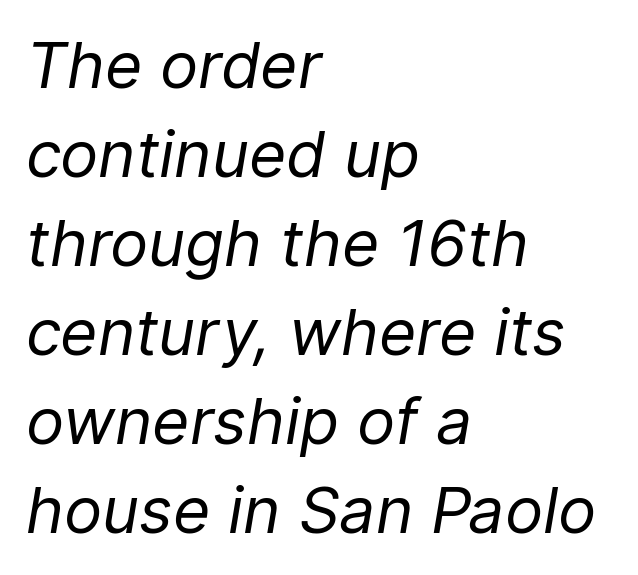
The compositor pushed each line to the left boundary. The axis of the letterforms is tilted away from vertical. You could not count columns in this text — the font is proportionally spaced. The space between consecutive lines is moderate. Only glyphs here, with clear space below each row. This rendering leaves character spacing at its baseline value.
